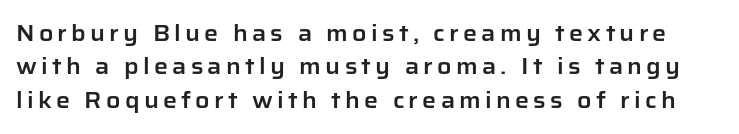
Every stem runs plumb, perpendicular to the baseline. Only glyphs here, with clear space below each row. Evenly set lines give the paragraph a standard silhouette.
